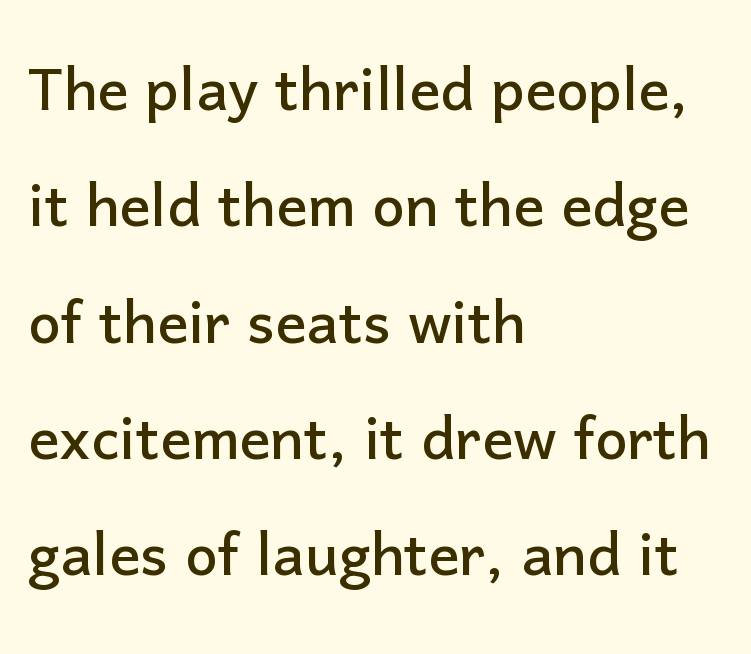
A typesetter would mark this as roman, not italic. Varying glyph widths throughout — classic text-font behaviour. Glance below the letters and you will spot only blank space. What's the leading like? Ordinary, nothing unusual.
